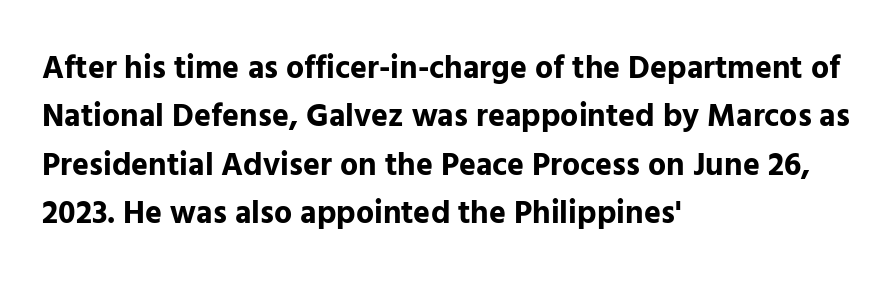
{"serif": "no", "italic": "no", "bold": "yes", "weight": "bold", "width": "normal", "stroke_contrast": "low", "x_height": "medium", "monospaced": "no", "underline": "no", "align": "left", "line_spacing": "normal", "line_spacing_ratio": 1.51, "letter_spacing": "normal", "letter_spacing_em": 0.0, "glyph_px": 32}
